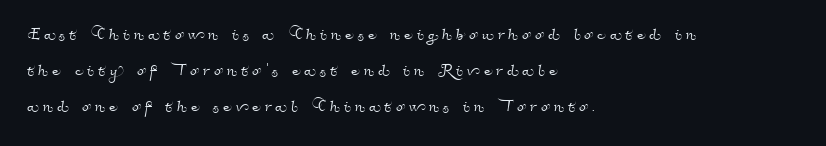
The letterforms stand isolated, each surrounded by extra space. Type without underlining. The paragraph shown leans on its left margin.
